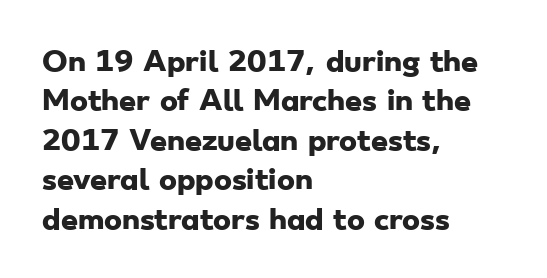
The image shows 27 px bold type; set left-aligned, normal line spacing (1.46x), normal letter spacing, not underlined.
